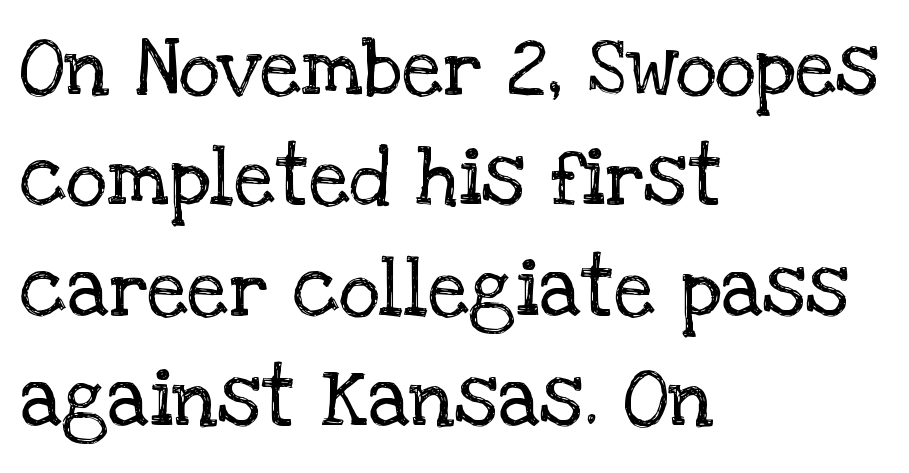
Q: Is the text bold? A: No.
Q: Is the text italic (slanted)? A: No, it is upright.
Q: Is the typeface a serif or a sans-serif typeface? A: Serif.
Q: Is the text underlined? A: No.
Q: How is the paragraph aligned? A: Left-aligned.
Q: Is the spacing between letters normal or unusually wide? A: Normal.
Q: Is the spacing between lines tight, normal or loose? A: Normal.
Q: Width (condensed, normal, or wide)? A: Normal.
Q: Stroke contrast? A: Low.
Q: x-height? A: Large.
Q: Monospaced? A: No.
